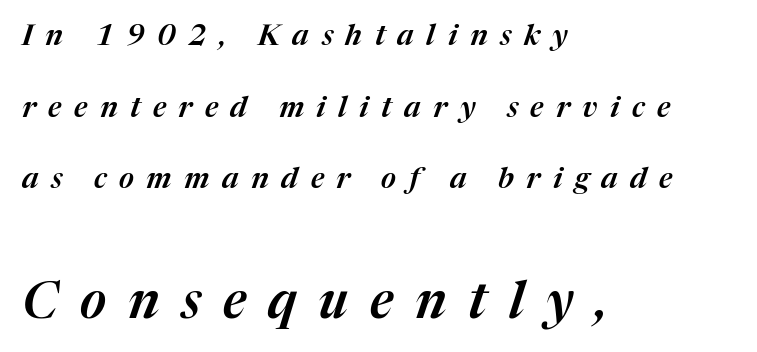
Q: Is the text italic (slanted)? A: Yes, it leans right by about 17 degrees.
Q: Is the text underlined? A: No.
Q: How is the paragraph aligned? A: Left-aligned.
Q: Is the spacing between letters normal or unusually wide? A: Unusually wide.
Q: Is the spacing between lines tight, normal or loose? A: Loose.
Q: Which block of text is set in a larger size, the first (top) or the second (bottom)? A: The second (bottom) one.
Q: Width (condensed, normal, or wide)? A: Normal.
Q: Stroke contrast? A: Medium.
Q: x-height? A: Medium.
Q: Monospaced? A: No.
